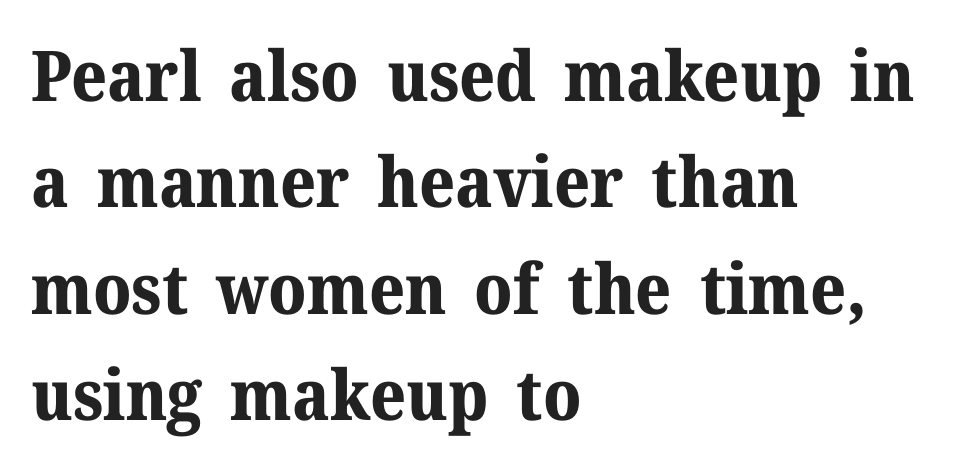
The passage shown is not underscored anywhere. Bold? Absolutely — the strokes are thick and heavy. Font category for this specimen: serif. Normally led — the rows are evenly, conventionally spaced.
